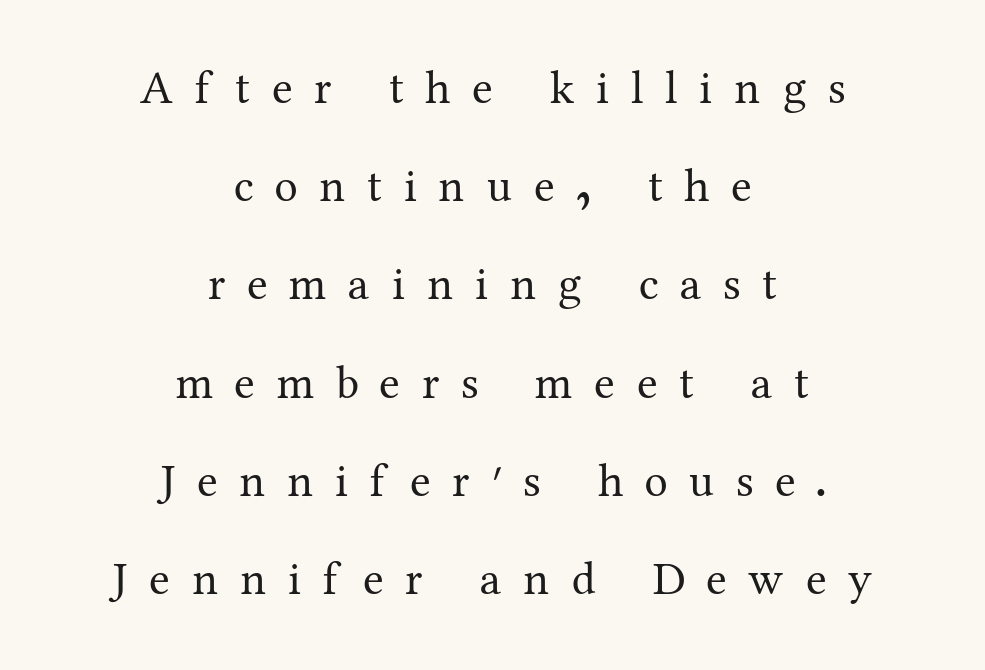
Students, note that the glyphs here are deliberately spaced far apart. This rendering uses center alignment, leaving both contours irregular but symmetric. Letters have the restrained weight of plain body copy at most. The designer went with a serif here, giving each stem small feet. Unmarked baselines from the first word to the last.
